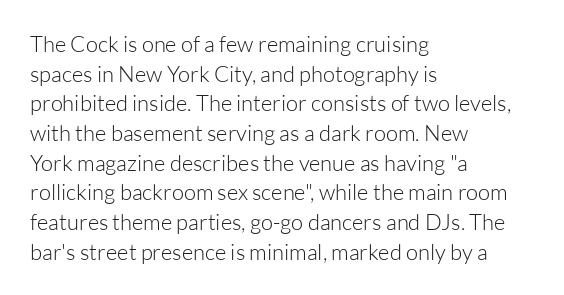
The image shows 22 px text type, upright; set left-aligned, normal line spacing (1.35x), normal letter spacing, not underlined.
